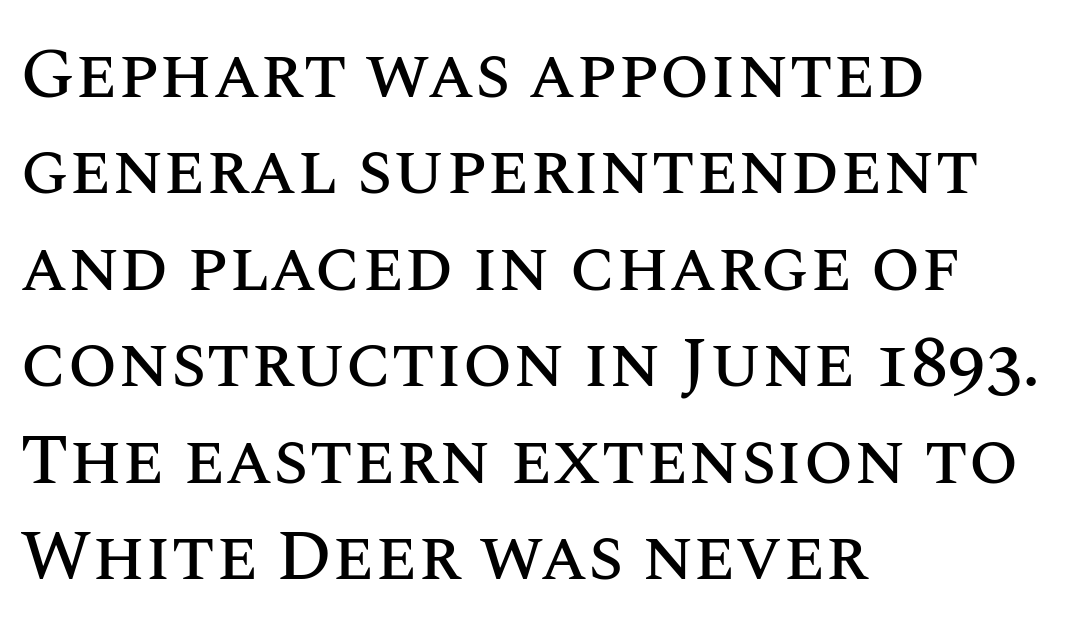
The image shows 72 px text type, upright; set left-aligned, normal line spacing (1.34x), normal letter spacing, not underlined; medium stroke contrast and a large x-height.
